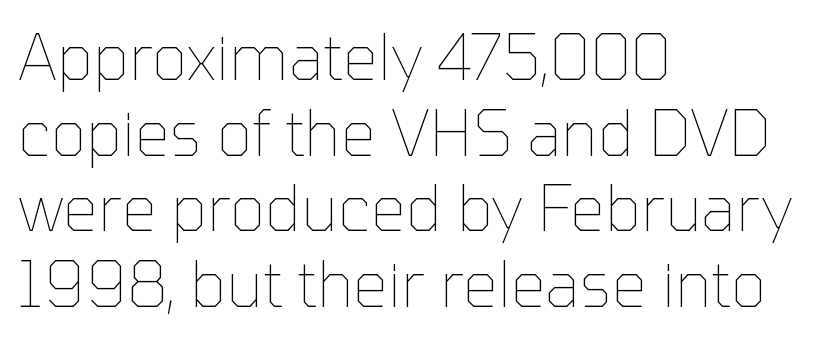
Q: Is the text bold? A: No.
Q: Is the text italic (slanted)? A: No, it is upright.
Q: Is the text underlined? A: No.
Q: How is the paragraph aligned? A: Left-aligned.
Q: Is the spacing between letters normal or unusually wide? A: Normal.
Q: Width (condensed, normal, or wide)? A: Normal.
Q: Stroke contrast? A: Low.
Q: x-height? A: Medium.
Q: Monospaced? A: No.
